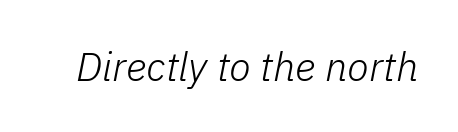
Q: Is the text bold? A: No.
Q: Is the text italic (slanted)? A: Yes, it leans right by about 11 degrees.
Q: Is the text underlined? A: No.
Q: Is the spacing between letters normal or unusually wide? A: Normal.
Q: Width (condensed, normal, or wide)? A: Normal.
Q: Stroke contrast? A: Low.
Q: x-height? A: Medium.
Q: Monospaced? A: No.
